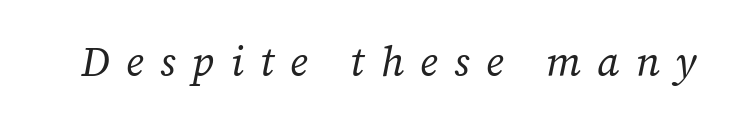
Q: Is the text bold? A: No.
Q: Is the text italic (slanted)? A: Yes, it leans right by about 12 degrees.
Q: Is the typeface a serif or a sans-serif typeface? A: Serif.
Q: Is the text underlined? A: No.
Q: Is the spacing between letters normal or unusually wide? A: Unusually wide.
Q: Width (condensed, normal, or wide)? A: Normal.
Q: Stroke contrast? A: Low.
Q: x-height? A: Medium.
Q: Monospaced? A: No.
